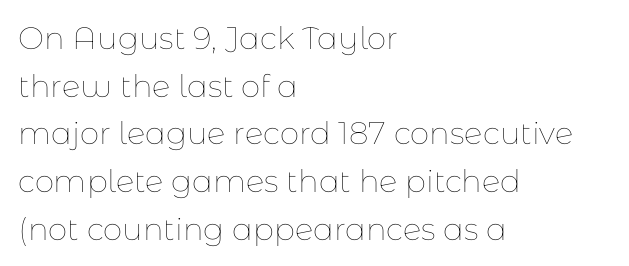
{"italic": "no", "bold": "no", "weight": "thin", "width": "normal", "stroke_contrast": "low", "x_height": "medium", "monospaced": "no", "underline": "no", "align": "left", "line_spacing": "normal", "line_spacing_ratio": 1.54, "letter_spacing": "normal", "letter_spacing_em": 0.0, "glyph_px": 31}
